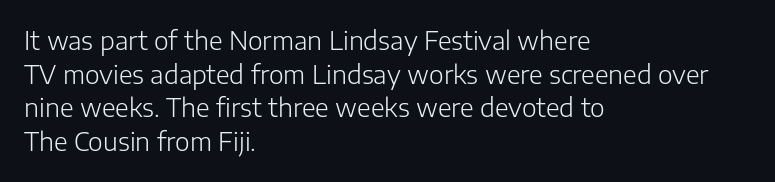
{"italic": "no", "bold": "no", "underline": "no", "align": "left", "line_spacing": "normal", "line_spacing_ratio": 1.35, "letter_spacing": "normal", "letter_spacing_em": 0.0, "glyph_px": 25}
